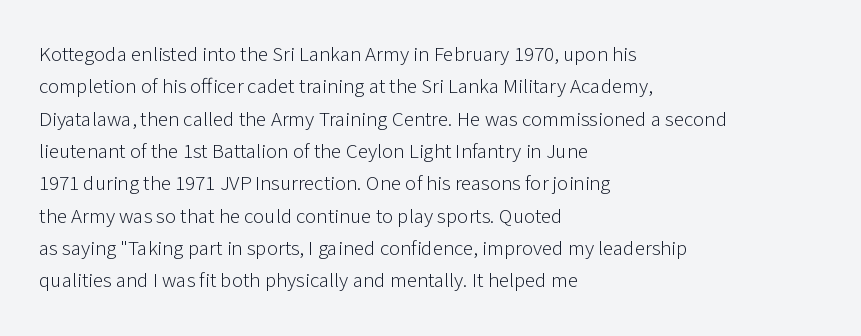
The image shows 21 px text type, upright; set left-aligned, normal line spacing (1.54x), normal letter spacing, not underlined.
